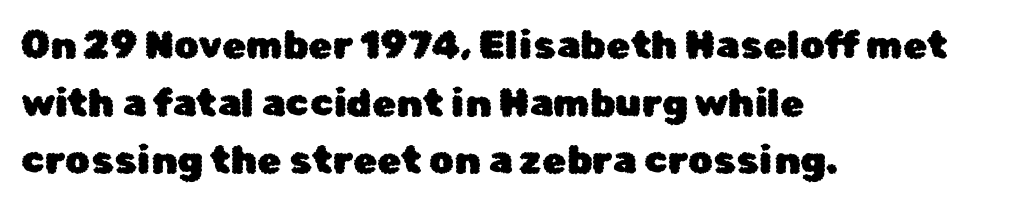
Q: Is the text italic (slanted)? A: No, it is upright.
Q: Is the typeface a serif or a sans-serif typeface? A: Sans-serif.
Q: Is the text underlined? A: No.
Q: How is the paragraph aligned? A: Left-aligned.
Q: Is the spacing between letters normal or unusually wide? A: Normal.
Q: Is the spacing between lines tight, normal or loose? A: Normal.
Q: Width (condensed, normal, or wide)? A: Normal.
Q: Stroke contrast? A: Low.
Q: x-height? A: Medium.
Q: Monospaced? A: No.
